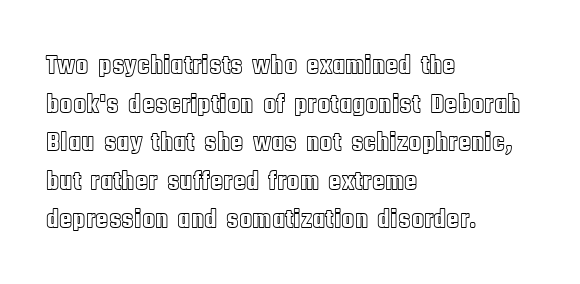
{"italic": "no", "underline": "no", "align": "left", "line_spacing": "normal", "line_spacing_ratio": 1.43, "letter_spacing": "normal", "letter_spacing_em": 0.0, "glyph_px": 27}
